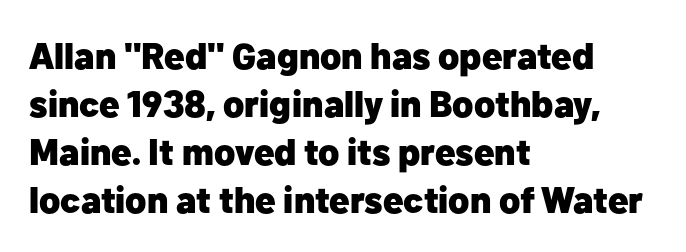
{"serif": "no", "italic": "no", "bold": "yes", "weight": "heavy", "width": "normal", "stroke_contrast": "low", "x_height": "medium", "monospaced": "no", "underline": "no", "align": "left", "line_spacing": "normal", "line_spacing_ratio": 1.3, "letter_spacing": "normal", "letter_spacing_em": 0.0, "glyph_px": 37}
